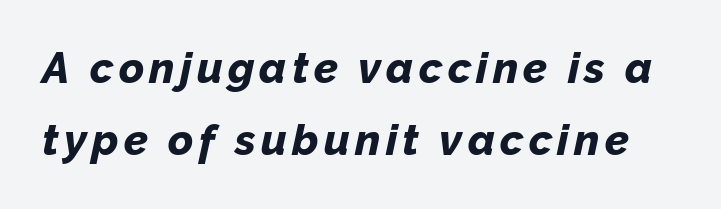
The passage shown leans; its letterforms are oblique. Rule under the text: the space is simply empty. Varying glyph widths throughout — classic text-font behaviour. The strokes are fattened all the way to bold. These lines sit exactly where default settings would place them.
